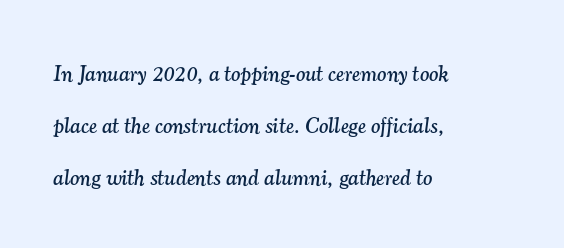
{"italic": "yes", "lean": "right", "slant_degrees": 7, "underline": "no", "align": "left", "line_spacing": "loose", "line_spacing_ratio": 2.36, "letter_spacing": "normal", "letter_spacing_em": 0.0, "glyph_px": 22}
